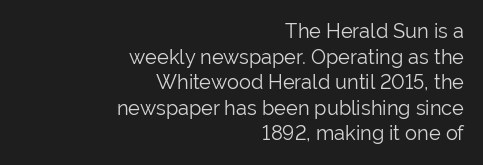
The image shows 20 px text type, upright; set right-aligned, normal line spacing (1.28x), normal letter spacing, not underlined.
